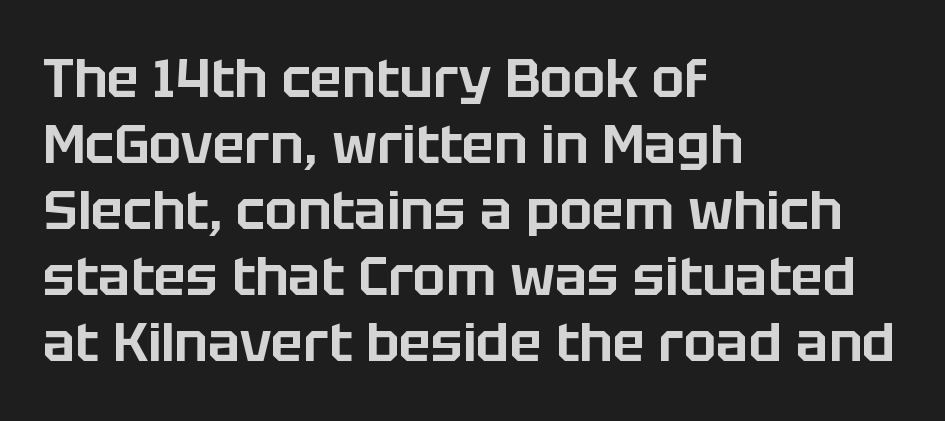
Short note: letters normally spaced. The passage shown is typeset with a sans-serif family. The axis of the letterforms is exactly vertical. Character widths vary here, with narrow letters taking less room than wide ones.
